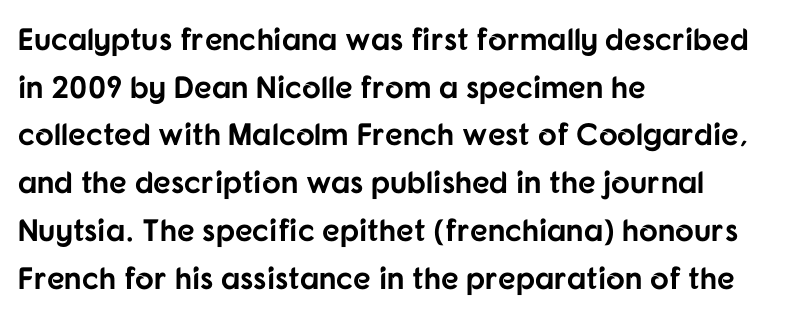
This is the regular roman posture of the typeface. Words float on clear page, feet unadorned. Honestly, the letter spacing is just normal — you wouldn't notice it. The ragged edge is on the right, which tells us the setting is flush left. Students, this is bold: see how much ink each stroke carries. This is sans-serif lettering, the kind often seen on screens and signage.
